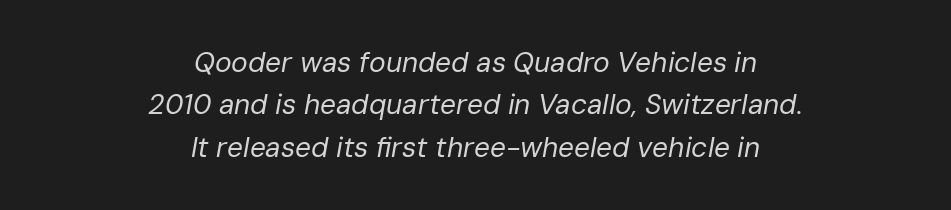
Q: Is the text bold? A: No.
Q: Is the text italic (slanted)? A: Yes, it leans right by about 10 degrees.
Q: Is the text underlined? A: No.
Q: How is the paragraph aligned? A: Centered.
Q: Is the spacing between letters normal or unusually wide? A: Normal.
Q: Is the spacing between lines tight, normal or loose? A: Normal.
Q: Width (condensed, normal, or wide)? A: Normal.
Q: Stroke contrast? A: Low.
Q: x-height? A: Medium.
Q: Monospaced? A: No.
